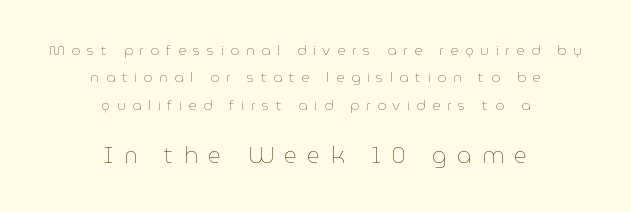
Q: Is the text bold? A: No.
Q: Is the text italic (slanted)? A: No, it is upright.
Q: Is the text underlined? A: No.
Q: How is the paragraph aligned? A: Centered.
Q: Is the spacing between letters normal or unusually wide? A: Unusually wide.
Q: Is the spacing between lines tight, normal or loose? A: Loose.
Q: Which block of text is set in a larger size, the first (top) or the second (bottom)? A: The second (bottom) one.
